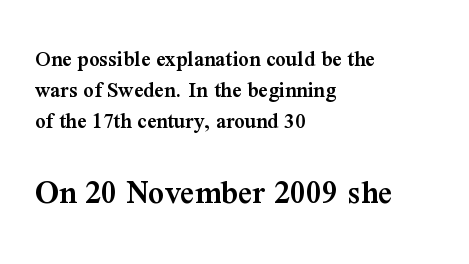
{"serif": "yes", "italic": "no", "bold": "semi", "weight": "semibold", "width": "normal", "stroke_contrast": "medium", "x_height": "medium", "monospaced": "no", "underline": "no", "align": "left", "line_spacing": "normal", "line_spacing_ratio": 1.35, "letter_spacing": "normal", "letter_spacing_em": 0.0, "larger_block": "second", "size_ratio": 1.52, "glyph_px": 35}
